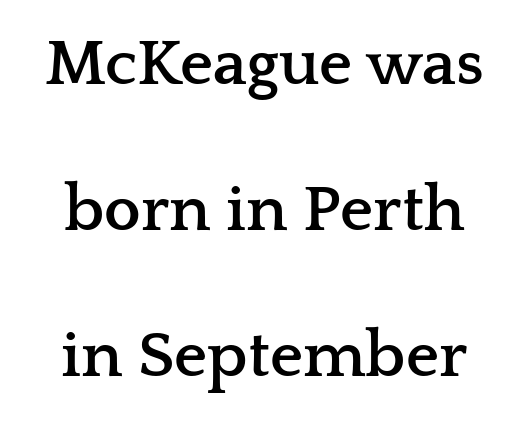
Summary of vertical rhythm: relaxed, with wide interline spacing. Varying glyph widths throughout — classic text-font behaviour. Its strokes are broad and dark, the hallmark of bold type. Style check: upright. Quick note: underline off. The face used here is rendered with its standard letterfit.
